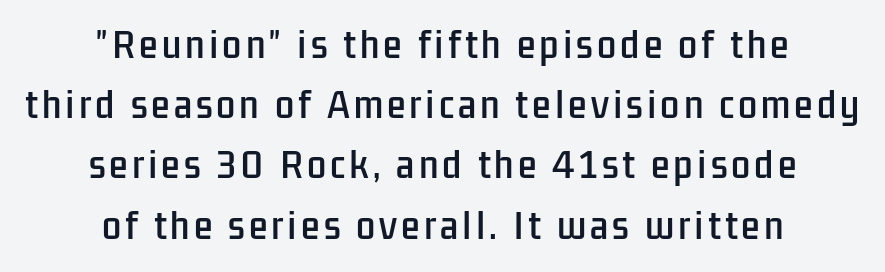
The image shows 34 px condensed sans-serif type, upright; set centered, line spacing 1.77x, not underlined; low stroke contrast and a medium x-height.
